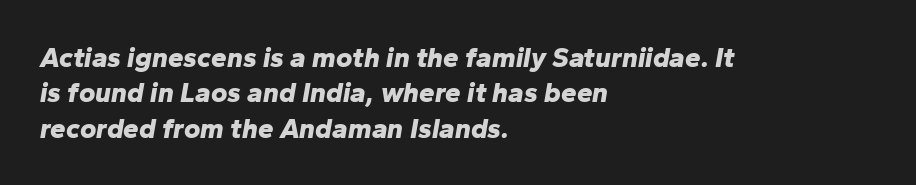
{"italic": "yes", "lean": "right", "slant_degrees": 10, "bold": "yes", "weight": "bold", "width": "normal", "stroke_contrast": "low", "x_height": "medium", "monospaced": "no", "underline": "no", "align": "left", "line_spacing": "normal", "line_spacing_ratio": 1.26, "letter_spacing": "normal", "letter_spacing_em": 0.0, "glyph_px": 28}
